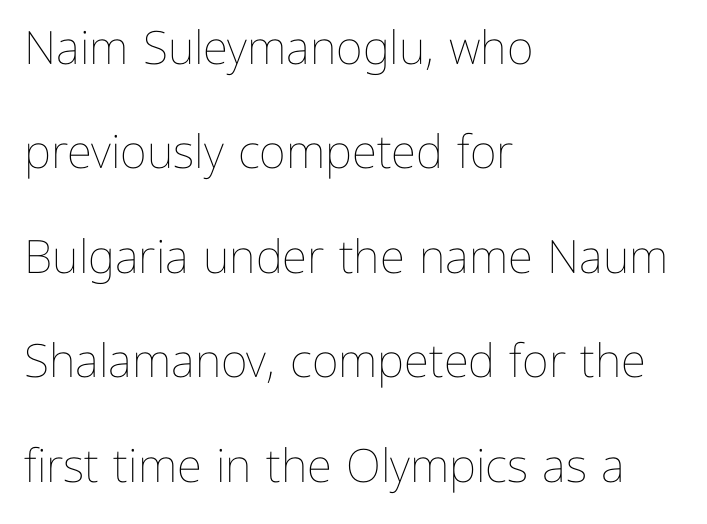
{"italic": "no", "bold": "no", "weight": "thin", "width": "normal", "stroke_contrast": "low", "x_height": "medium", "monospaced": "no", "underline": "no", "align": "left", "line_spacing": "loose", "line_spacing_ratio": 2.27, "letter_spacing": "normal", "letter_spacing_em": 0.0, "glyph_px": 46}
